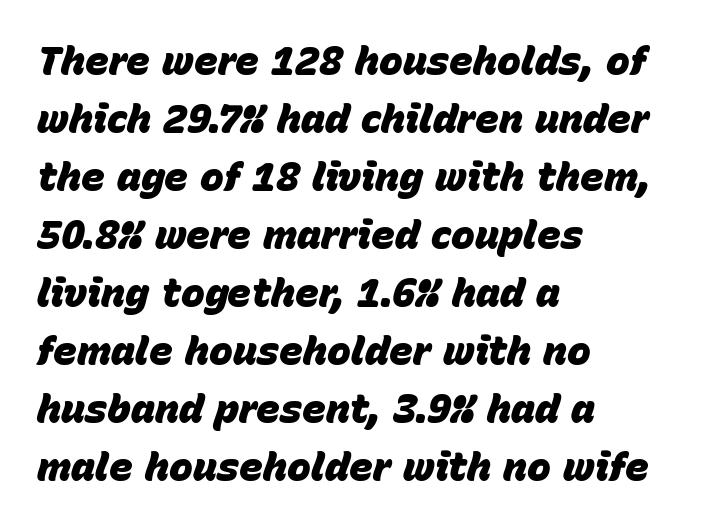
Thick stems and heavy bowls — unmistakably bold. The face used here is proportionally spaced, like ordinary book or web type. Decoration check: the copy has no underline. Is the letter spacing exaggerated? No — it looks like the ordinary default.
